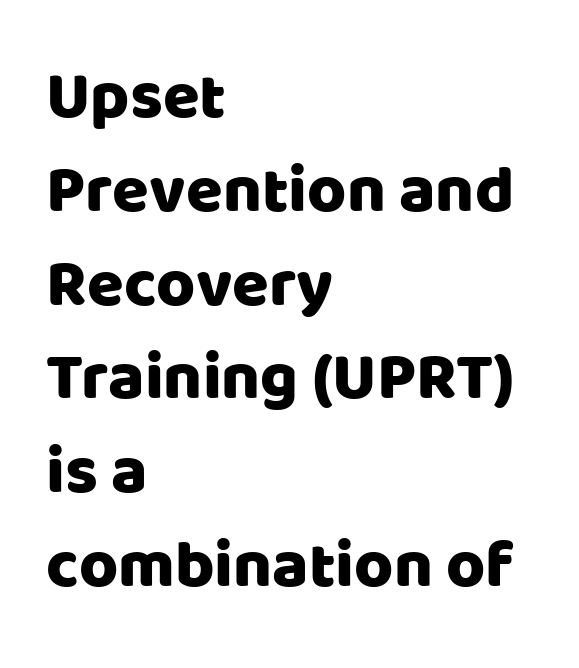
This is sans-serif lettering, the kind often seen on screens and signage. Does extra space separate the letters? No, they use regular spacing. Tall strokes in this sample are plumb rather than angled. These lines are rendered in a variable-pitch font. The baseline area is clear.
